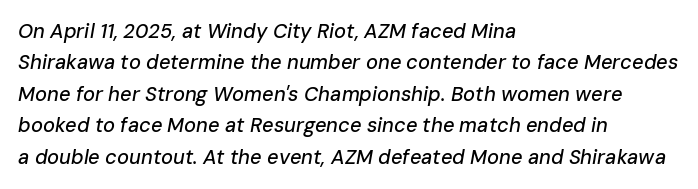
The image shows 20 px text type, italic (leaning right); set left-aligned, normal line spacing (1.57x), normal letter spacing, not underlined.
